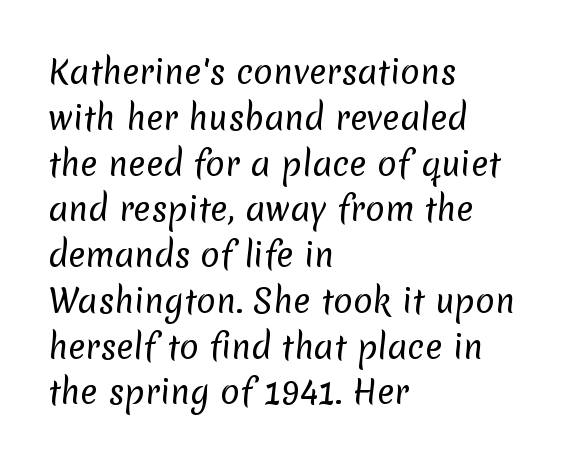
Alignment: flush left. Whoever set this chose a conventional vertical rhythm. Is this a fixed-width face? No — the glyphs have proportional, varying widths. Examine the stroke ends and you'll find no serifs.
